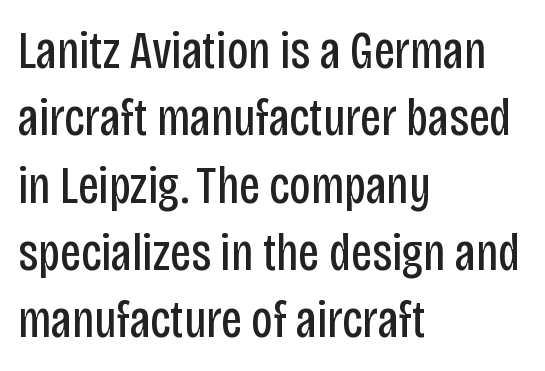
{"serif": "no", "italic": "no", "bold": "no", "weight": "regular", "width": "condensed", "stroke_contrast": "low", "x_height": "large", "monospaced": "no", "underline": "no", "align": "left", "line_spacing": "normal", "line_spacing_ratio": 1.27, "letter_spacing": "normal", "letter_spacing_em": 0.0, "glyph_px": 53}
